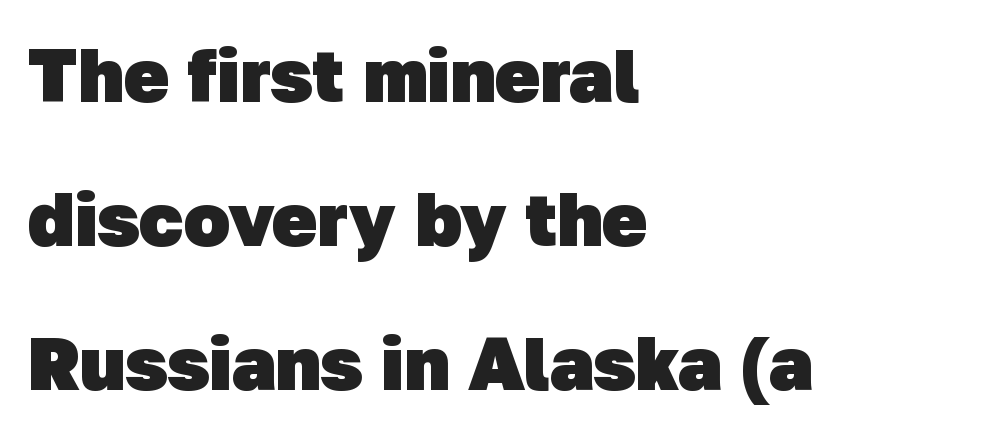
{"serif": "no", "bold": "yes", "weight": "heavy", "width": "normal", "stroke_contrast": "low", "x_height": "medium", "monospaced": "no", "underline": "no", "align": "left", "line_spacing": "loose", "line_spacing_ratio": 1.92, "letter_spacing": "normal", "letter_spacing_em": 0.0, "glyph_px": 75}
